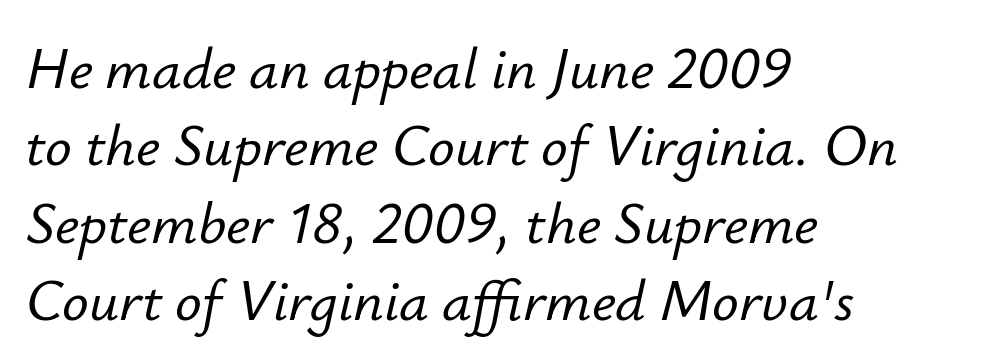
The image shows 59 px text type, italic (leaning right); set left-aligned, normal line spacing (1.31x), normal letter spacing, not underlined; low stroke contrast and a small x-height.
